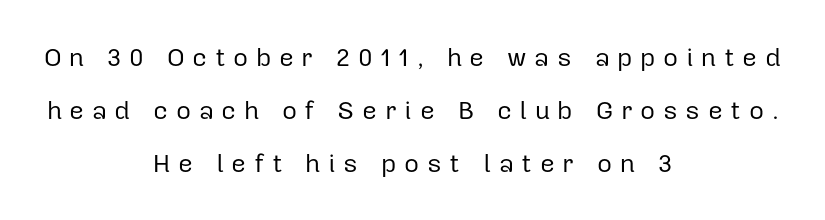
{"italic": "no", "bold": "no", "underline": "no", "align": "center", "line_spacing": "loose", "line_spacing_ratio": 2.04, "letter_spacing": "wide", "letter_spacing_em": 0.29, "glyph_px": 26}
